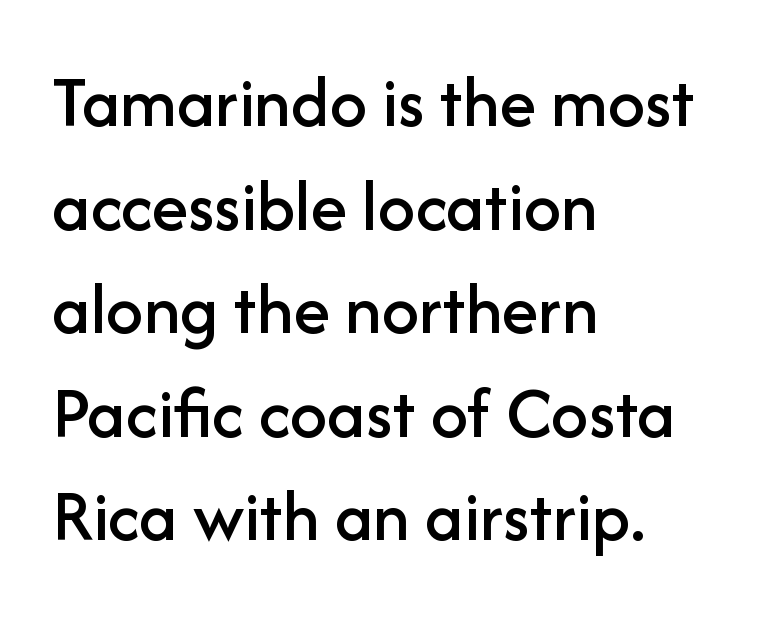
One-word summary of the alignment: left. The letters sit at their default tracking, neither squeezed nor spread. Think of a printed novel: that variable character pitch is what you see here. Words float on clear page, feet unadorned.
